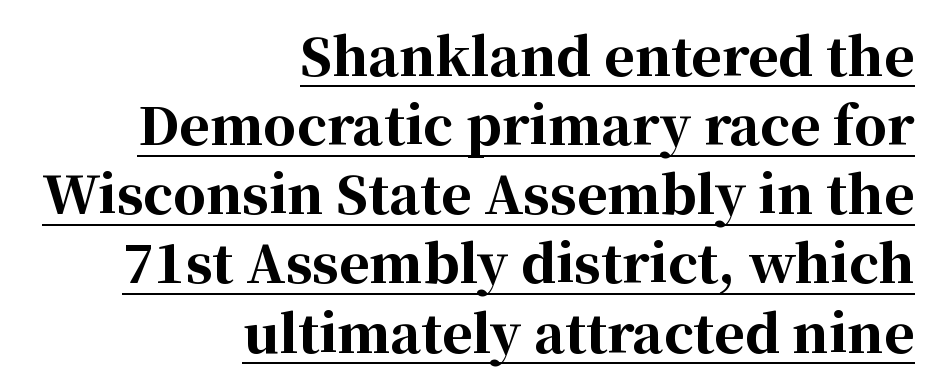
The image shows 52 px bold serif type, upright; set right-aligned, normal line spacing (1.33x), normal letter spacing, underlined; high stroke contrast and a medium x-height.
